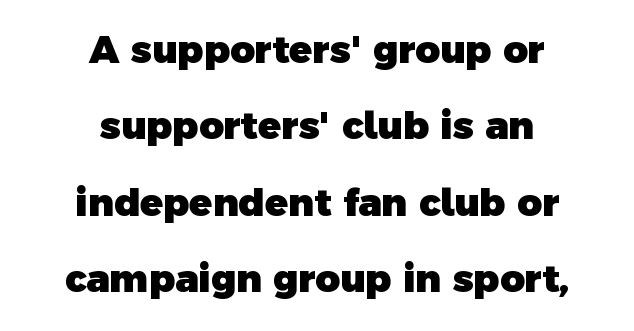
The image shows 38 px heavy sans-serif type; set centered, loose line spacing (2.01x), normal letter spacing, not underlined; a medium x-height.
